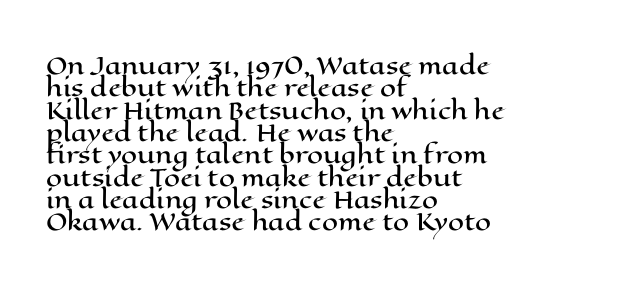
Q: Is the text italic (slanted)? A: No, it is upright.
Q: Is the text underlined? A: No.
Q: How is the paragraph aligned? A: Left-aligned.
Q: Is the spacing between letters normal or unusually wide? A: Normal.
Q: Is the spacing between lines tight, normal or loose? A: Tight.
